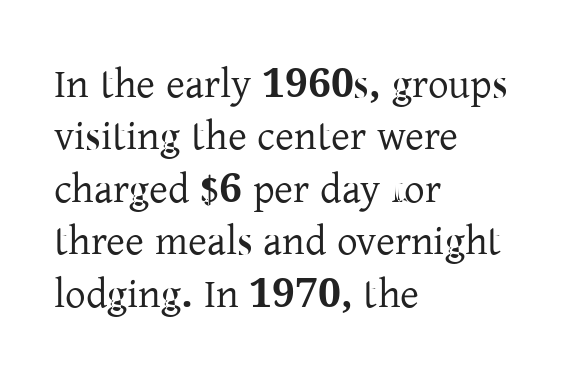
{"serif": "yes", "italic": "no", "width": "normal", "stroke_contrast": "low", "x_height": "medium", "monospaced": "no", "underline": "no", "align": "left", "line_spacing": "normal", "line_spacing_ratio": 1.28, "letter_spacing": "normal", "letter_spacing_em": 0.0, "glyph_px": 41}
